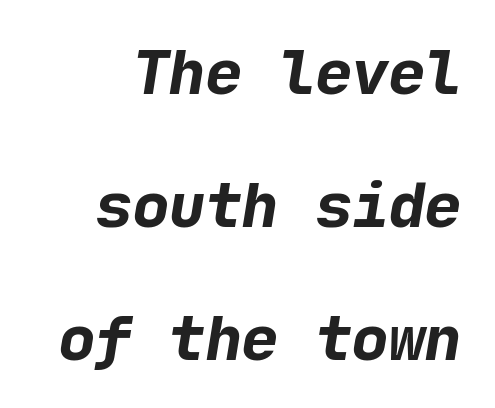
{"serif": "no", "bold": "yes", "weight": "bold", "width": "normal", "stroke_contrast": "low", "x_height": "medium", "underline": "no", "line_spacing": "loose", "line_spacing_ratio": 2.18, "letter_spacing": "normal", "letter_spacing_em": 0.0, "glyph_px": 61}
